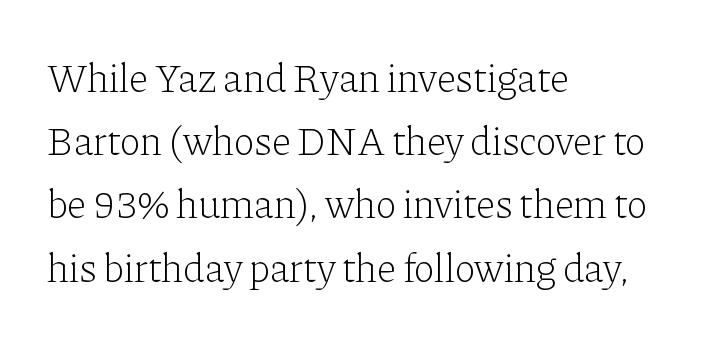
The image shows 40 px light serif type, upright; set left-aligned, normal line spacing (1.58x), normal letter spacing, not underlined; low stroke contrast and a medium x-height.
